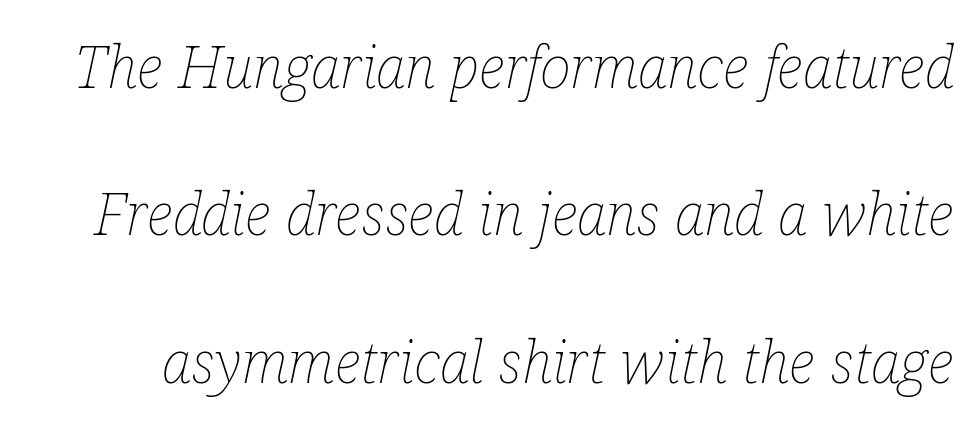
Q: Is the text bold? A: No.
Q: Is the text italic (slanted)? A: Yes, it leans right by about 12 degrees.
Q: Is the text underlined? A: No.
Q: Is the spacing between letters normal or unusually wide? A: Normal.
Q: Is the spacing between lines tight, normal or loose? A: Loose.
Q: Width (condensed, normal, or wide)? A: Condensed.
Q: Stroke contrast? A: Low.
Q: x-height? A: Medium.
Q: Monospaced? A: No.
